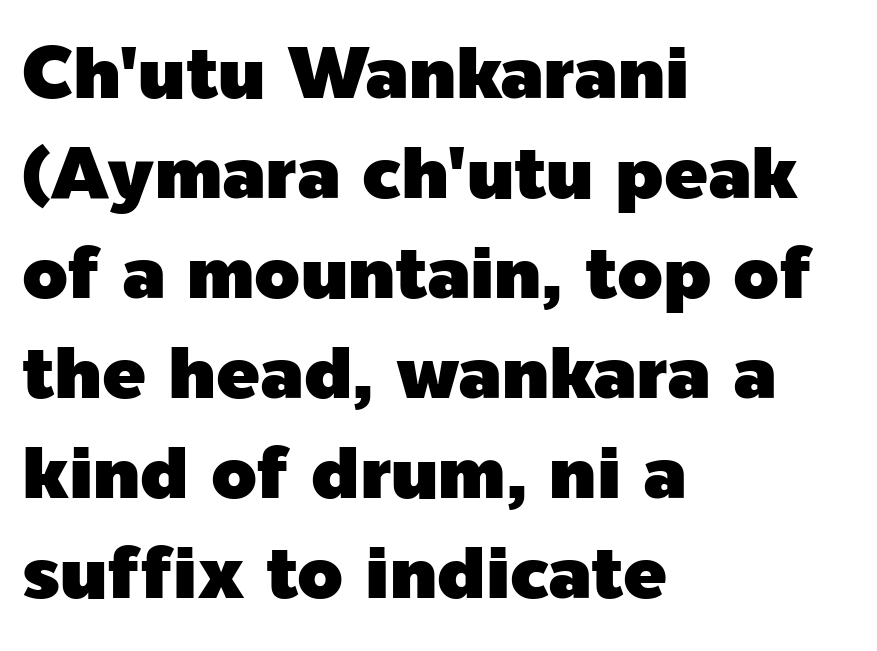
Q: Is the text italic (slanted)? A: No, it is upright.
Q: Is the typeface a serif or a sans-serif typeface? A: Sans-serif.
Q: Is the text underlined? A: No.
Q: How is the paragraph aligned? A: Left-aligned.
Q: Is the spacing between letters normal or unusually wide? A: Normal.
Q: Is the spacing between lines tight, normal or loose? A: Normal.
Q: Width (condensed, normal, or wide)? A: Normal.
Q: x-height? A: Medium.
Q: Monospaced? A: No.
